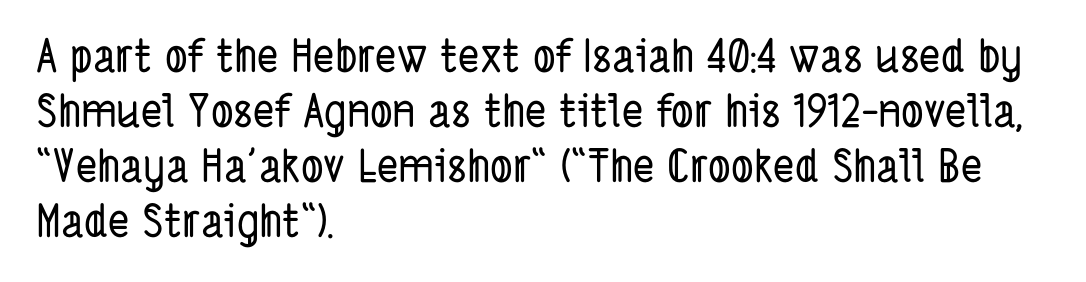
Here the glyphs are tracked normally, forming tight word shapes. Varying glyph widths throughout — classic text-font behaviour. Words float on clear page, feet unadorned. Caption: multi-line text, flush left, ragged right. A sans-serif font was chosen for this passage.
